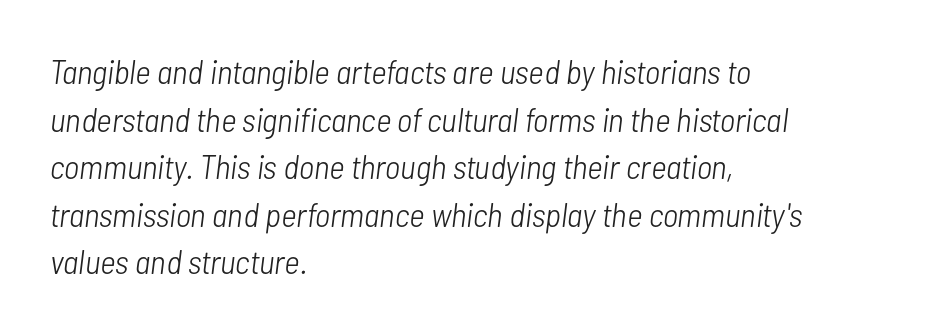
Q: Is the text bold? A: No.
Q: Is the text italic (slanted)? A: Yes, it leans right by about 7 degrees.
Q: Is the text underlined? A: No.
Q: How is the paragraph aligned? A: Left-aligned.
Q: Is the spacing between letters normal or unusually wide? A: Normal.
Q: Is the spacing between lines tight, normal or loose? A: Normal.
Q: Width (condensed, normal, or wide)? A: Condensed.
Q: Stroke contrast? A: Low.
Q: x-height? A: Medium.
Q: Monospaced? A: No.
